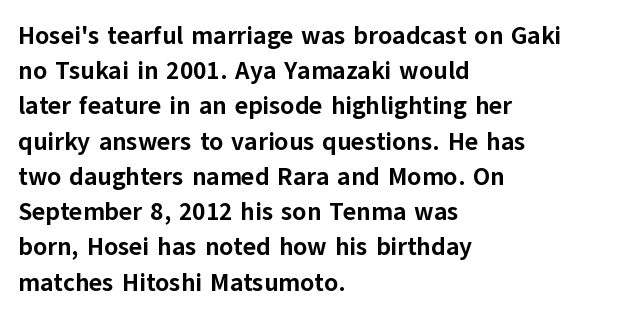
Q: Is the text bold? A: Yes.
Q: Is the text italic (slanted)? A: No, it is upright.
Q: Is the text underlined? A: No.
Q: How is the paragraph aligned? A: Left-aligned.
Q: Is the spacing between letters normal or unusually wide? A: Normal.
Q: Is the spacing between lines tight, normal or loose? A: Normal.
